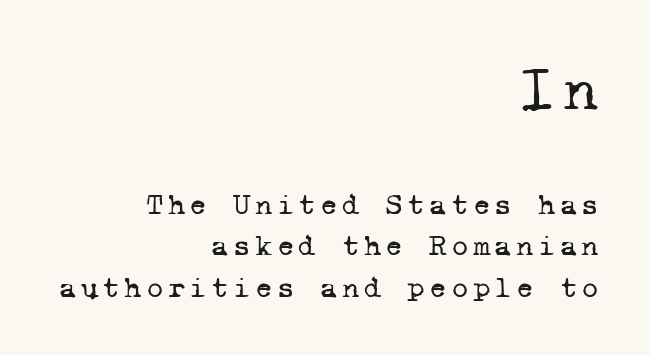
{"serif": "yes", "bold": "no", "weight": "regular", "width": "normal", "stroke_contrast": "low", "x_height": "medium", "monospaced": "yes", "underline": "no", "align": "right", "line_spacing": "normal", "line_spacing_ratio": 1.39, "larger_block": "first", "size_ratio": 2.03, "glyph_px": 61}
